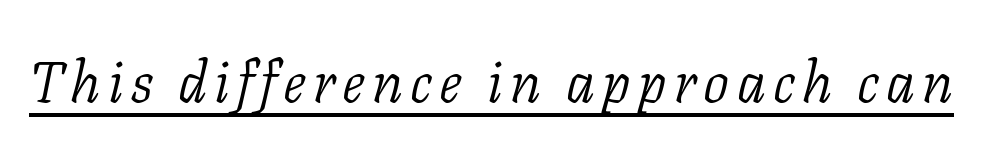
Q: Is the text bold? A: No.
Q: Is the text italic (slanted)? A: Yes, it leans right by about 11 degrees.
Q: Is the typeface a serif or a sans-serif typeface? A: Serif.
Q: Is the text underlined? A: Yes.
Q: Width (condensed, normal, or wide)? A: Normal.
Q: Stroke contrast? A: Low.
Q: x-height? A: Medium.
Q: Monospaced? A: No.
